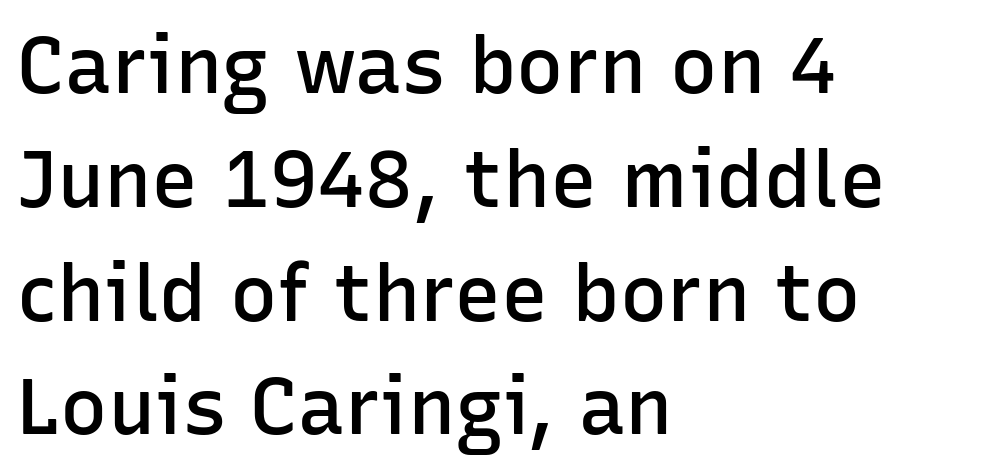
The image shows 79 px semibold sans-serif type, upright; set left-aligned, normal line spacing (1.44x), normal letter spacing, not underlined; low stroke contrast and a medium x-height.
